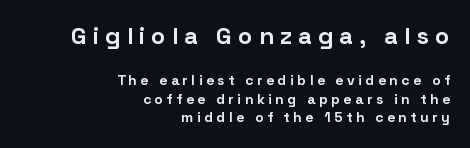
The image shows 24 px bold type, upright; set right-aligned, normal line spacing (1.33x), unusually wide letter spacing (+0.25 em), not underlined; the first (top) block is 1.71x larger.
